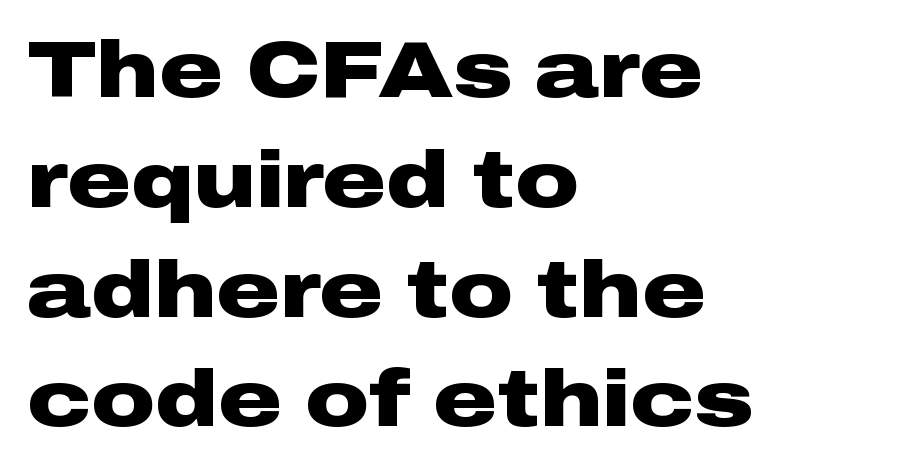
{"serif": "no", "italic": "no", "bold": "yes", "weight": "heavy", "width": "wide", "stroke_contrast": "low", "x_height": "medium", "monospaced": "no", "underline": "no", "align": "left", "line_spacing": "normal", "line_spacing_ratio": 1.39, "letter_spacing": "normal", "letter_spacing_em": 0.0, "glyph_px": 79}
